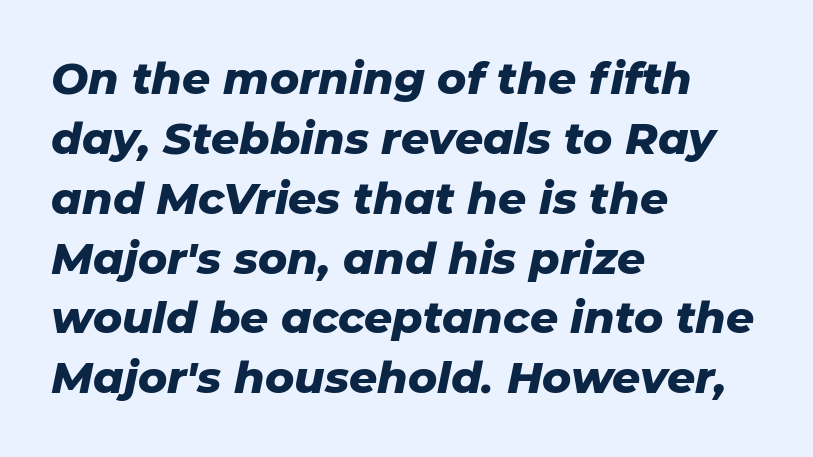
The image shows 44 px heavy type, italic (leaning right); set left-aligned, normal line spacing (1.36x), normal letter spacing, not underlined; low stroke contrast and a medium x-height.
